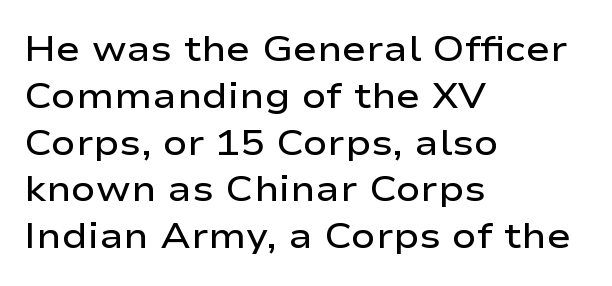
{"serif": "no", "italic": "no", "bold": "semi", "weight": "semibold", "width": "wide", "stroke_contrast": "low", "x_height": "medium", "monospaced": "no", "underline": "no", "align": "left", "line_spacing": "normal", "line_spacing_ratio": 1.3, "letter_spacing": "normal", "letter_spacing_em": 0.0, "glyph_px": 36}
